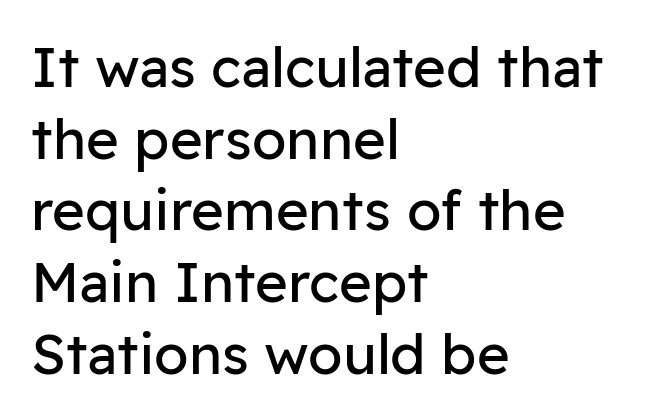
The image shows 56 px regular-weight sans-serif type, upright; set left-aligned, normal line spacing (1.28x), normal letter spacing, not underlined; low stroke contrast and a medium x-height.
